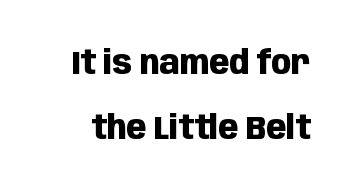
{"serif": "no", "italic": "no", "bold": "yes", "weight": "heavy", "width": "condensed", "stroke_contrast": "low", "x_height": "large", "monospaced": "no", "underline": "no", "line_spacing": "loose", "line_spacing_ratio": 1.97, "letter_spacing": "normal", "letter_spacing_em": 0.0, "glyph_px": 33}
